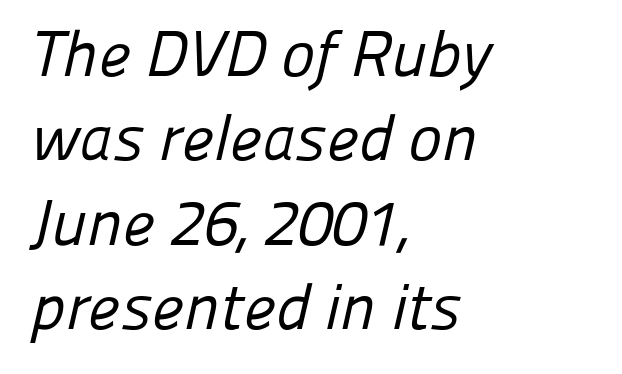
{"serif": "no", "bold": "no", "weight": "regular", "width": "normal", "stroke_contrast": "low", "x_height": "medium", "monospaced": "no", "underline": "no", "align": "left", "line_spacing": "normal", "line_spacing_ratio": 1.32, "letter_spacing": "normal", "letter_spacing_em": 0.0, "glyph_px": 64}
